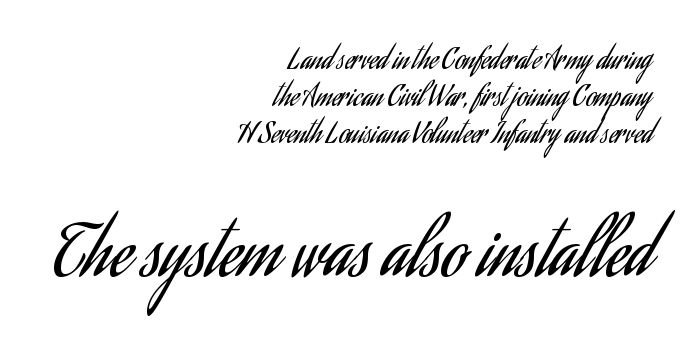
Q: Is the text bold? A: No.
Q: Is the text italic (slanted)? A: Yes.
Q: Is the typeface a serif or a sans-serif typeface? A: Sans-serif.
Q: Is the text underlined? A: No.
Q: How is the paragraph aligned? A: Right-aligned.
Q: Is the spacing between letters normal or unusually wide? A: Normal.
Q: Is the spacing between lines tight, normal or loose? A: Normal.
Q: Which block of text is set in a larger size, the first (top) or the second (bottom)? A: The second (bottom) one.
Q: Width (condensed, normal, or wide)? A: Condensed.
Q: Stroke contrast? A: Low.
Q: x-height? A: Small.
Q: Monospaced? A: No.
